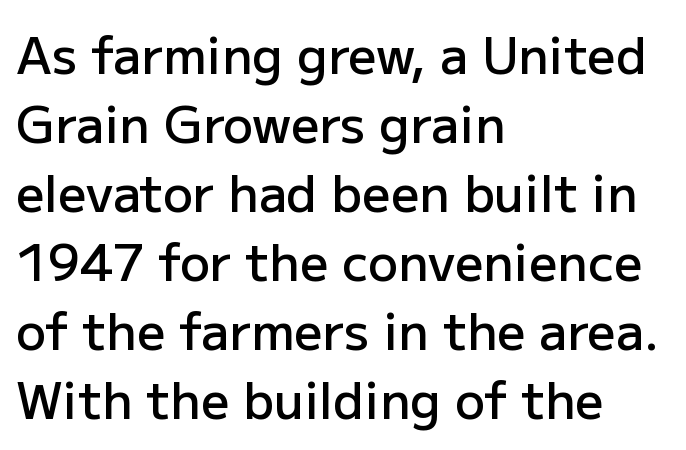
Q: Is the text bold? A: Semi-bold.
Q: Is the text italic (slanted)? A: No, it is upright.
Q: Is the typeface a serif or a sans-serif typeface? A: Sans-serif.
Q: Is the text underlined? A: No.
Q: How is the paragraph aligned? A: Left-aligned.
Q: Is the spacing between letters normal or unusually wide? A: Normal.
Q: Is the spacing between lines tight, normal or loose? A: Normal.
Q: Width (condensed, normal, or wide)? A: Normal.
Q: Stroke contrast? A: Low.
Q: x-height? A: Medium.
Q: Monospaced? A: No.
